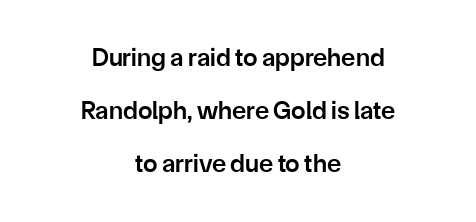
Q: Is the text bold? A: Semi-bold.
Q: Is the text italic (slanted)? A: No, it is upright.
Q: Is the text underlined? A: No.
Q: How is the paragraph aligned? A: Centered.
Q: Is the spacing between letters normal or unusually wide? A: Normal.
Q: Is the spacing between lines tight, normal or loose? A: Loose.
